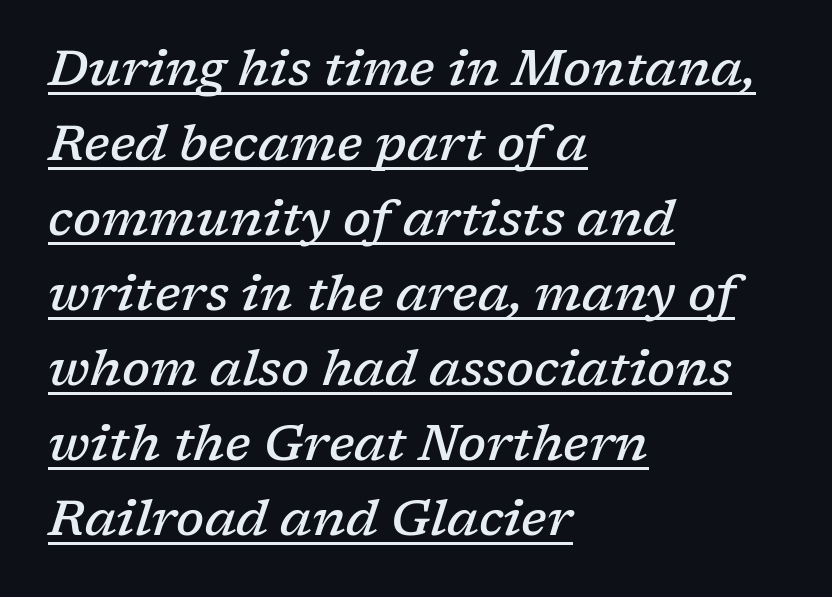
Q: Is the text bold? A: Semi-bold.
Q: Is the text italic (slanted)? A: Yes, it leans right by about 17 degrees.
Q: Is the typeface a serif or a sans-serif typeface? A: Serif.
Q: Is the text underlined? A: Yes.
Q: How is the paragraph aligned? A: Left-aligned.
Q: Is the spacing between letters normal or unusually wide? A: Normal.
Q: Is the spacing between lines tight, normal or loose? A: Normal.
Q: Width (condensed, normal, or wide)? A: Normal.
Q: Stroke contrast? A: Low.
Q: x-height? A: Medium.
Q: Monospaced? A: No.
